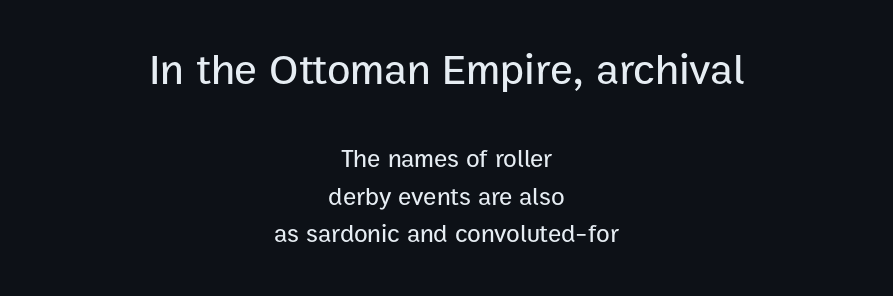
Q: Is the text italic (slanted)? A: No, it is upright.
Q: Is the typeface a serif or a sans-serif typeface? A: Sans-serif.
Q: Is the text underlined? A: No.
Q: How is the paragraph aligned? A: Centered.
Q: Is the spacing between letters normal or unusually wide? A: Normal.
Q: Is the spacing between lines tight, normal or loose? A: Normal.
Q: Which block of text is set in a larger size, the first (top) or the second (bottom)? A: The first (top) one.
Q: Width (condensed, normal, or wide)? A: Normal.
Q: Stroke contrast? A: Low.
Q: x-height? A: Medium.
Q: Monospaced? A: No.
